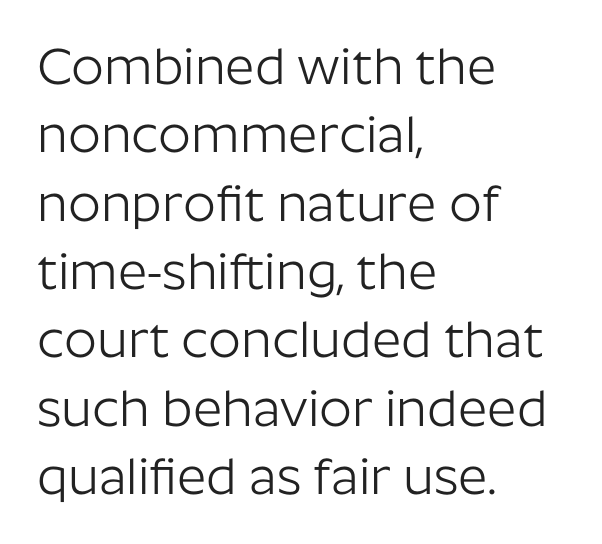
The image shows 51 px light sans-serif type, upright; set left-aligned, normal line spacing (1.34x), normal letter spacing, not underlined; low stroke contrast and a medium x-height.
